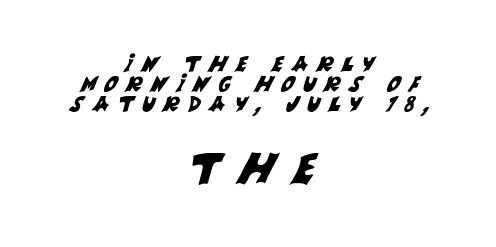
The words here are not underlined. A typesetter would label this face a sans. Quick note: interline space is minimal. Between one letter and the next there's a generous, obvious gap. Horizontally, the lines are justified to the midpoint only.
